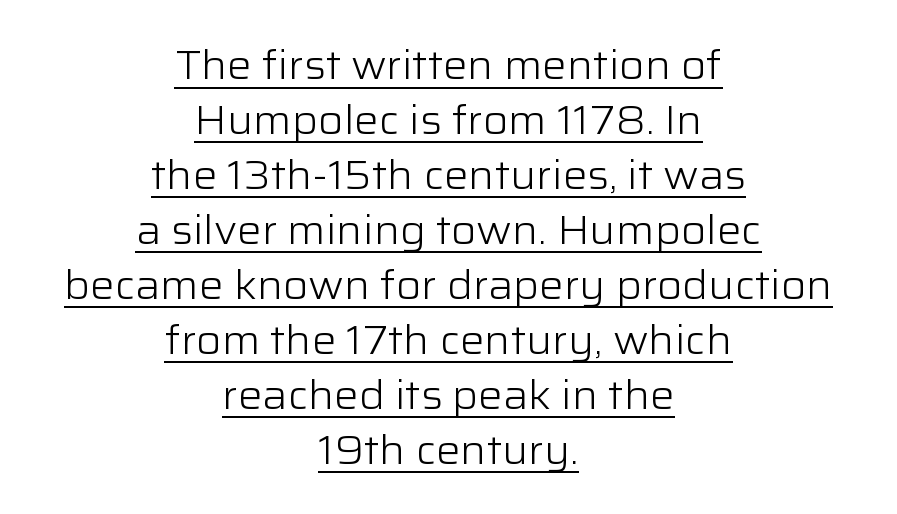
The image shows 41 px light sans-serif type, upright; set centered, normal line spacing (1.34x), normal letter spacing, underlined; low stroke contrast and a medium x-height.
